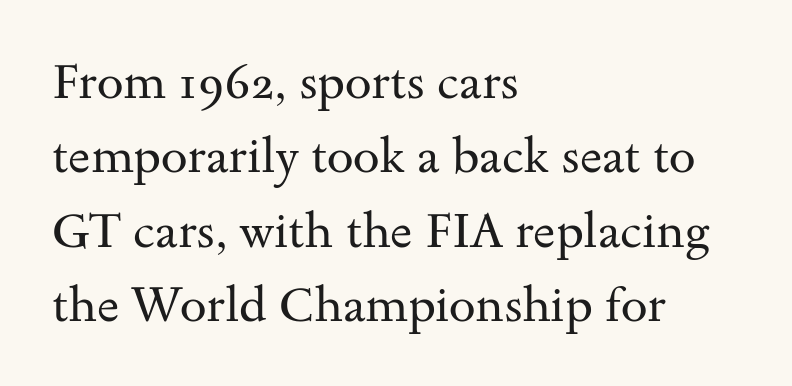
{"serif": "yes", "italic": "no", "bold": "no", "weight": "regular", "width": "wide", "stroke_contrast": "medium", "x_height": "small", "monospaced": "no", "underline": "no", "align": "left", "line_spacing": "normal", "line_spacing_ratio": 1.55, "letter_spacing": "normal", "letter_spacing_em": 0.0, "glyph_px": 48}
